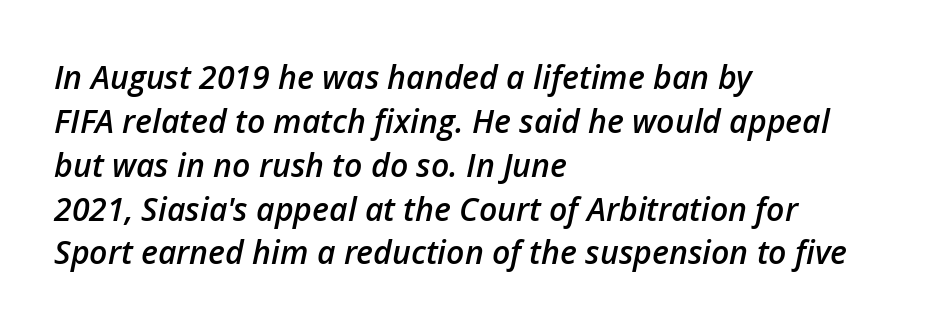
The image shows 32 px semibold type, italic (leaning right); set left-aligned, normal line spacing (1.37x), normal letter spacing, not underlined; low stroke contrast and a medium x-height.
